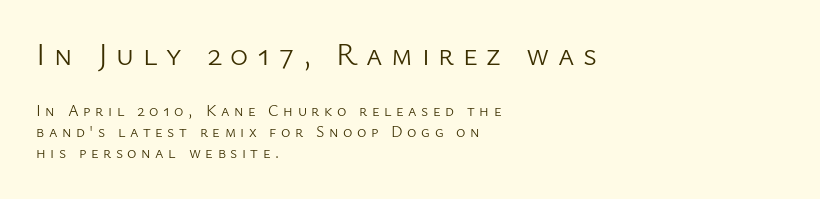
The type is letterspaced generously, with wide tracking. The face used here is proportionally spaced, like ordinary book or web type. Layout note: lines flush left. The space beneath each line is pristine and unruled.
